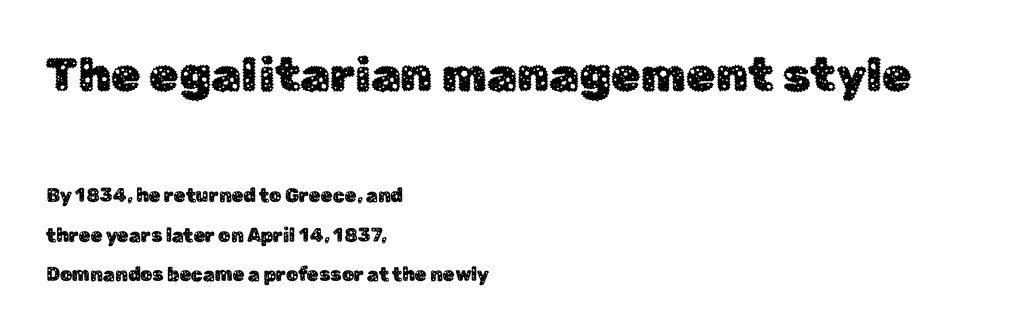
Default kerning and tracking; the words read as compact shapes. Which margin do the lines hug? The left one — the right edge is uneven. Widely set lines give the paragraph a tall, airy silhouette. Looks like regular typesetting: each glyph gets only the width it needs. No feet cap the strokes, marking this as sans-serif type. The typography opts for an upright posture over an oblique one.
